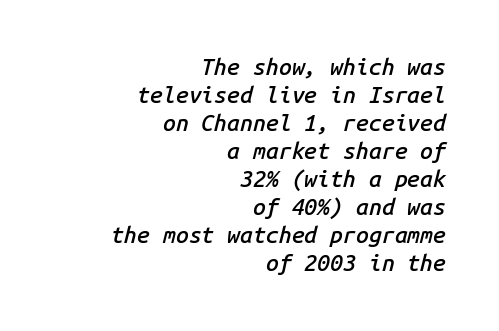
The image shows 23 px text type, italic (leaning right); set right-aligned, line spacing 1.22x, normal letter spacing, not underlined.
